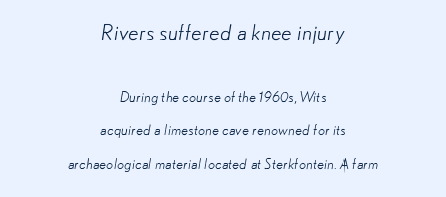
The image shows 21 px text type; set centered, loose line spacing (2.42x), normal letter spacing, not underlined; the first (top) block is 1.5x larger.
